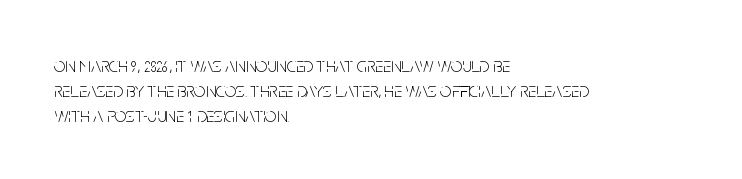
{"italic": "no", "bold": "no", "underline": "no", "align": "left", "line_spacing_ratio": 1.24, "letter_spacing": "normal", "letter_spacing_em": 0.0, "glyph_px": 20}
